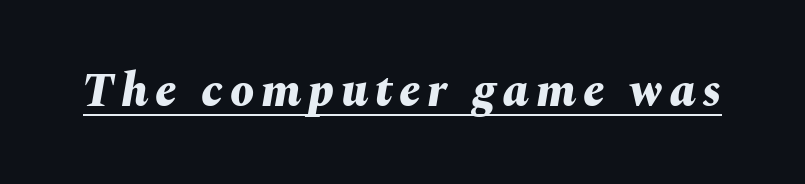
The image shows 48 px bold type, italic (leaning right); set underlined; medium stroke contrast and a medium x-height.
